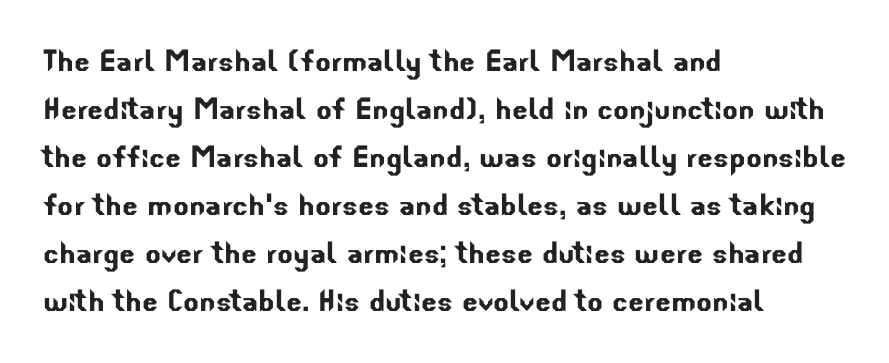
{"serif": "no", "width": "normal", "stroke_contrast": "low", "x_height": "small", "monospaced": "no", "underline": "no", "align": "left", "line_spacing": "normal", "line_spacing_ratio": 1.3, "letter_spacing": "normal", "letter_spacing_em": 0.0, "glyph_px": 37}
